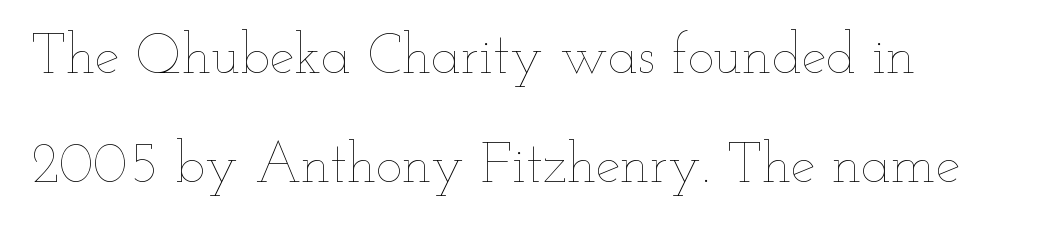
The image shows 56 px thin, wide type, upright; set left-aligned, loose line spacing (1.94x), normal letter spacing, not underlined; low stroke contrast and a small x-height.
